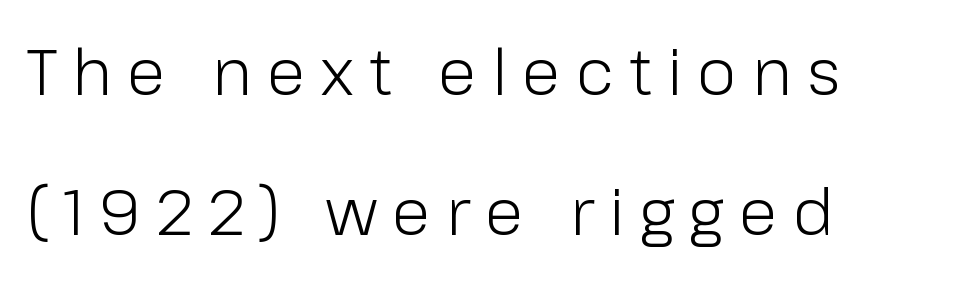
Stems and bowls with no extra thickness — not bold. Horizontally, the lines are justified to the leading edge only. The type sits square on the baseline with zero lean. You could not count columns in this text — the font is proportionally spaced. This rendering features lettering with no underline. The designer dialed line spacing up above the default.
